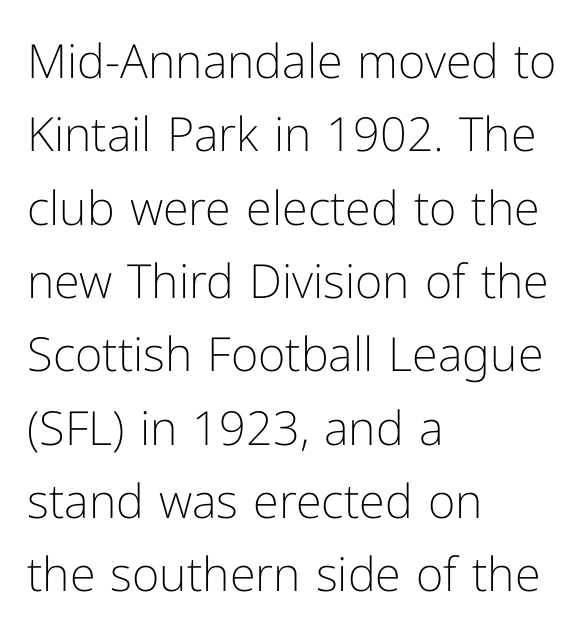
The image shows 47 px light sans-serif type, upright; set left-aligned, normal line spacing (1.56x), normal letter spacing, not underlined; low stroke contrast and a medium x-height.
